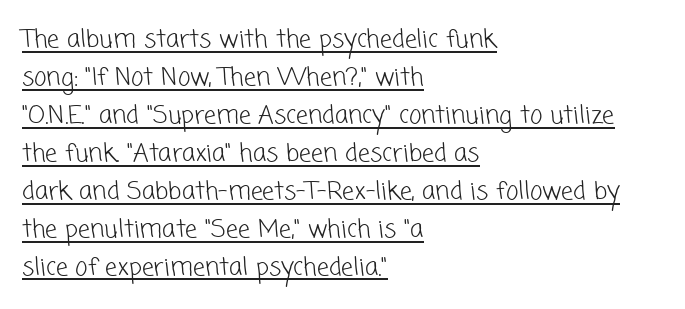
The gaps between neighbouring characters are ordinary and unremarkable. This rendering features underlined lettering. Reading down the block, your eye returns to a fixed left position each line. Successive baselines arrive at the customary interval. The typeface has the unassuming heft of standard copy or less.
